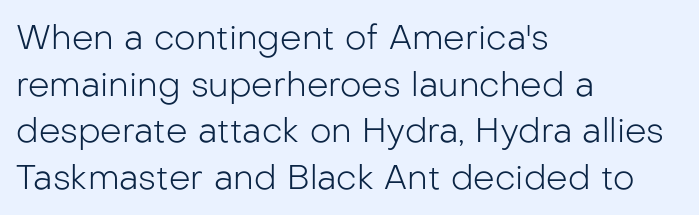
This is not heavy type; no bold has been used. Where is the straight margin? On the left. You can tell it's not italic because the verticals are truly vertical. Typographically, this falls in the sans-serif category.
